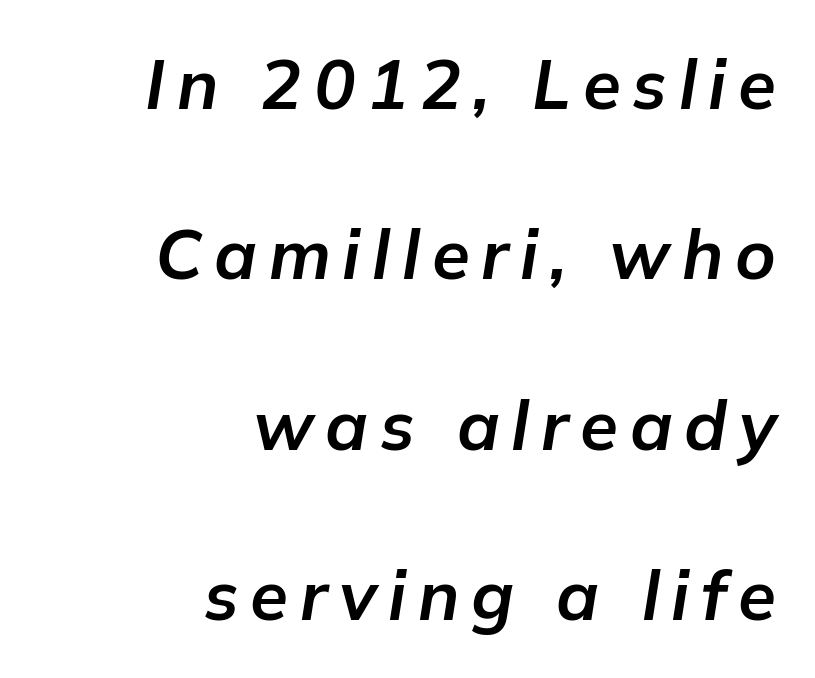
Q: Is the text bold? A: Yes.
Q: Is the text italic (slanted)? A: Yes, it leans right by about 9 degrees.
Q: Is the text underlined? A: No.
Q: How is the paragraph aligned? A: Right-aligned.
Q: Is the spacing between lines tight, normal or loose? A: Loose.
Q: Width (condensed, normal, or wide)? A: Normal.
Q: Stroke contrast? A: Low.
Q: x-height? A: Medium.
Q: Monospaced? A: No.
